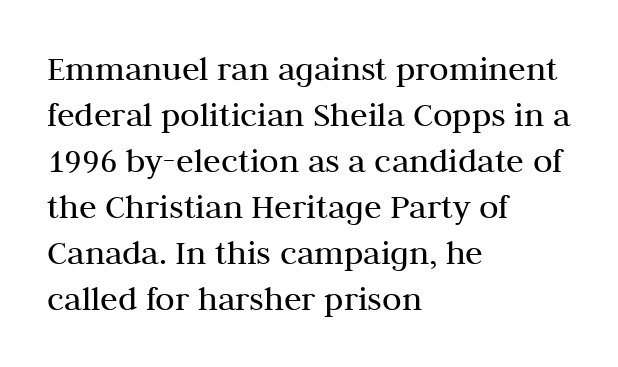
Nobody touched the tracking dial on this one. Font category for this specimen: serif. Heaviness? Minimal to ordinary, like unemphasized prose. Underline: absent. The rendering uses a moderate line-height, typical for paragraphs. Every row of glyphs begins at an identical x-position on the left.
